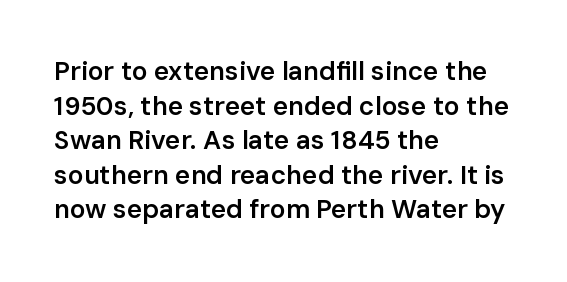
The image shows 26 px text type, upright; set left-aligned, normal line spacing (1.33x), normal letter spacing, not underlined.
